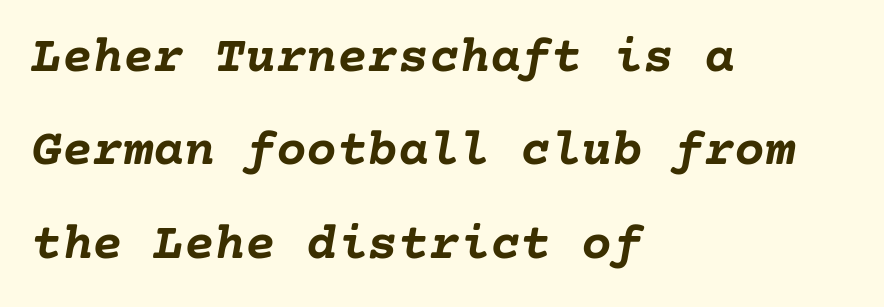
The image shows 51 px semibold type, italic (leaning right); set left-aligned, line spacing 1.83x, normal letter spacing, not underlined; low stroke contrast and a medium x-height.
